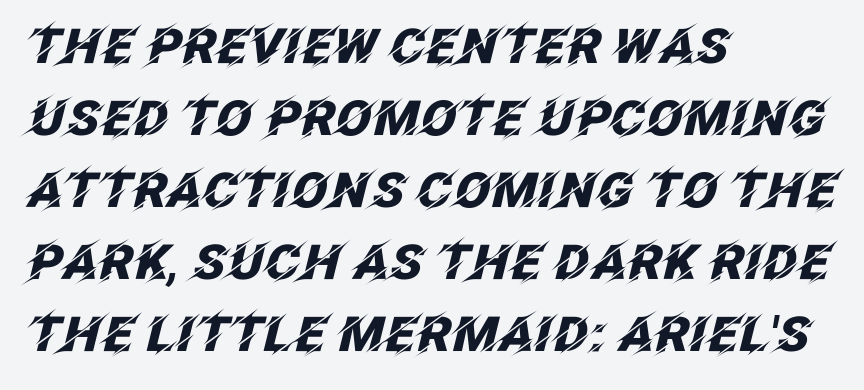
The ragged edge is on the right, which tells us the setting is flush left. The characters look thick and weighty, a clear bold. Looks like regular typesetting: each glyph gets only the width it needs. It's the slanting kind of type. Check the space under the baseline: it is left empty.
